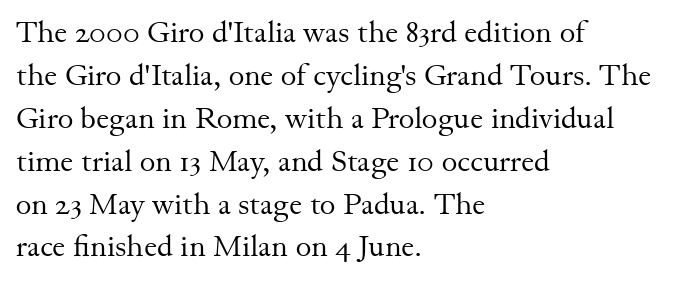
Q: Is the text bold? A: No.
Q: Is the text italic (slanted)? A: No, it is upright.
Q: Is the typeface a serif or a sans-serif typeface? A: Serif.
Q: Is the text underlined? A: No.
Q: How is the paragraph aligned? A: Left-aligned.
Q: Is the spacing between letters normal or unusually wide? A: Normal.
Q: Is the spacing between lines tight, normal or loose? A: Normal.
Q: Width (condensed, normal, or wide)? A: Normal.
Q: Stroke contrast? A: Medium.
Q: x-height? A: Small.
Q: Monospaced? A: No.
